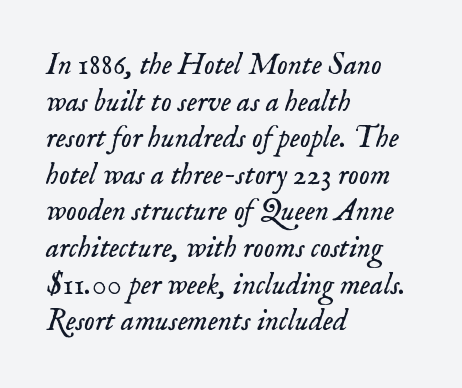
{"serif": "yes", "italic": "yes", "lean": "right", "slant_degrees": 18, "bold": "no", "weight": "light", "width": "normal", "stroke_contrast": "low", "x_height": "small", "monospaced": "no", "underline": "no", "align": "left", "line_spacing_ratio": 1.22, "letter_spacing": "normal", "letter_spacing_em": 0.0, "glyph_px": 30}
